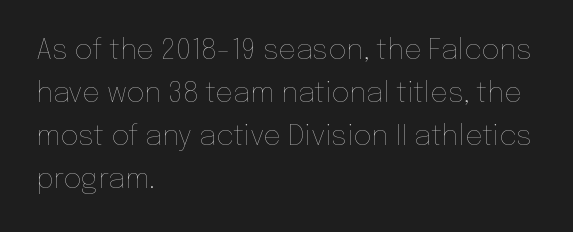
The image shows 28 px thin type, upright; set left-aligned, normal line spacing (1.54x), normal letter spacing, not underlined; low stroke contrast and a medium x-height.
